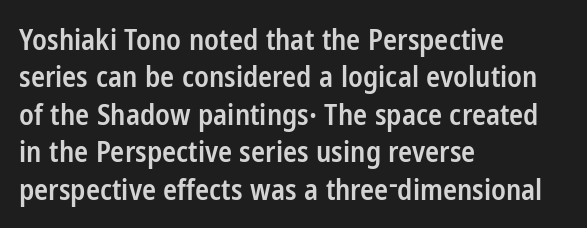
Each line starts at the same left margin while the right side varies. Each row of text sits above clean, open space. Set as a demibold, roughly 600 on the weight scale. Nobody touched the tracking dial on this one. To sum up the face: it is a sans, with no serifs.
